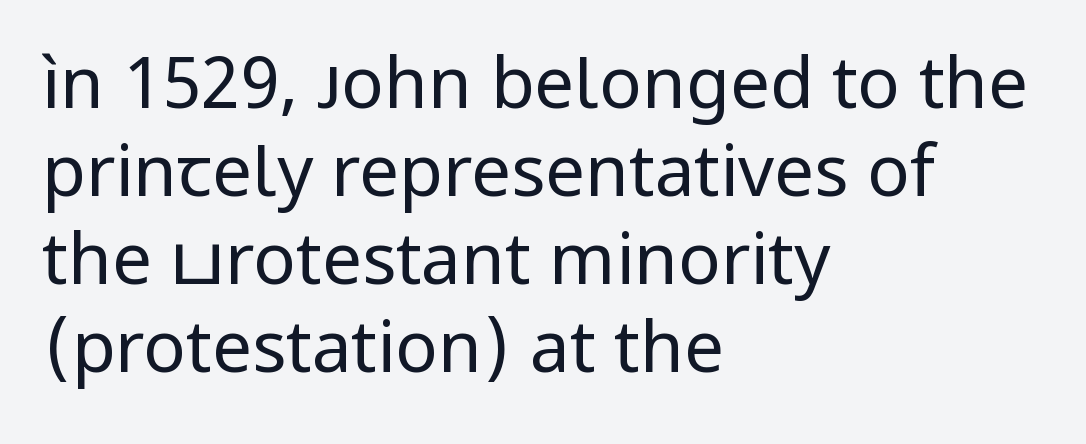
{"serif": "no", "italic": "no", "bold": "no", "weight": "regular", "width": "normal", "stroke_contrast": "low", "x_height": "medium", "monospaced": "no", "underline": "no", "align": "left", "line_spacing_ratio": 1.24, "letter_spacing": "normal", "letter_spacing_em": 0.0, "glyph_px": 71}
